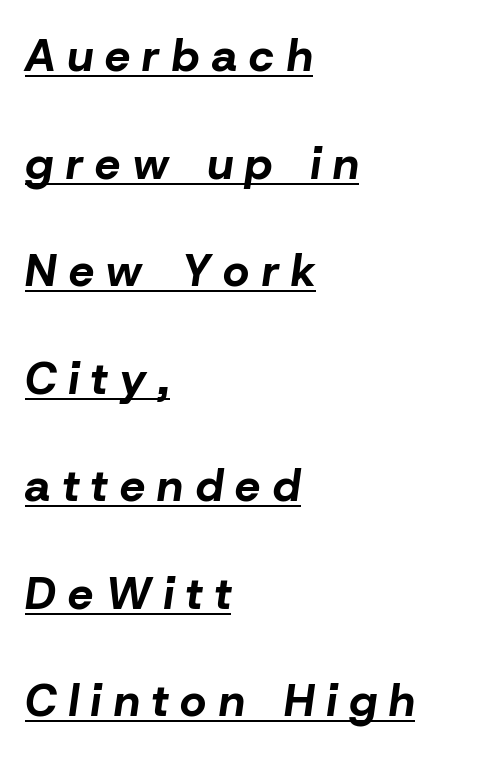
{"italic": "yes", "lean": "right", "slant_degrees": 8, "bold": "yes", "weight": "bold", "width": "normal", "stroke_contrast": "low", "x_height": "medium", "monospaced": "no", "underline": "yes", "align": "left", "line_spacing": "loose", "line_spacing_ratio": 2.39, "letter_spacing": "wide", "letter_spacing_em": 0.28, "glyph_px": 45}
